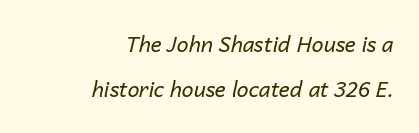
The words here are not underlined. Words appear dense and cohesive because spacing is normal. In terms of leading, this rendering errs on the spacious side. Is the type slanted? Yes — the strokes lean at a clear angle. The paragraph has a hard right edge and a soft left edge.
